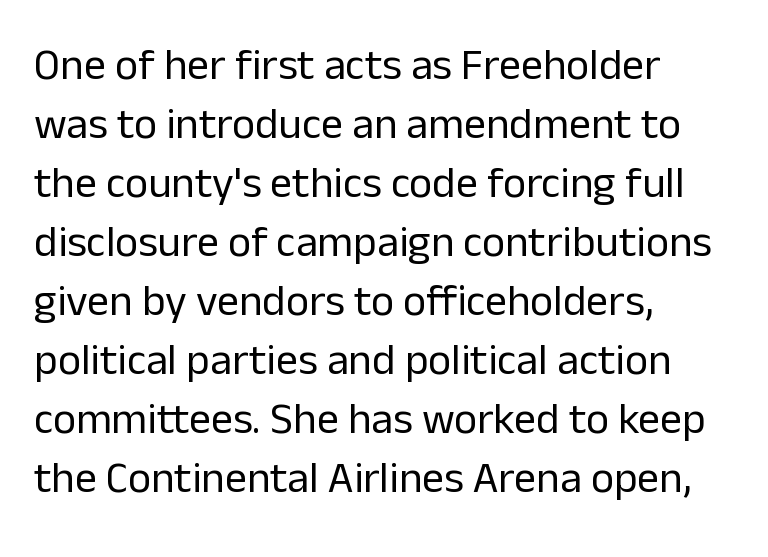
Q: Is the text bold? A: No.
Q: Is the text italic (slanted)? A: No, it is upright.
Q: Is the typeface a serif or a sans-serif typeface? A: Sans-serif.
Q: Is the text underlined? A: No.
Q: How is the paragraph aligned? A: Left-aligned.
Q: Is the spacing between letters normal or unusually wide? A: Normal.
Q: Is the spacing between lines tight, normal or loose? A: Normal.
Q: Width (condensed, normal, or wide)? A: Normal.
Q: Stroke contrast? A: Low.
Q: x-height? A: Medium.
Q: Monospaced? A: No.
